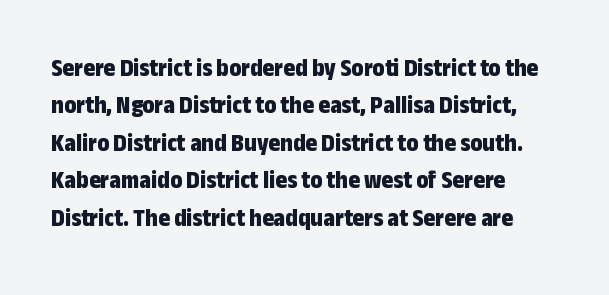
Q: Is the text bold? A: Yes.
Q: Is the text italic (slanted)? A: No, it is upright.
Q: Is the text underlined? A: No.
Q: How is the paragraph aligned? A: Left-aligned.
Q: Is the spacing between letters normal or unusually wide? A: Normal.
Q: Is the spacing between lines tight, normal or loose? A: Normal.
